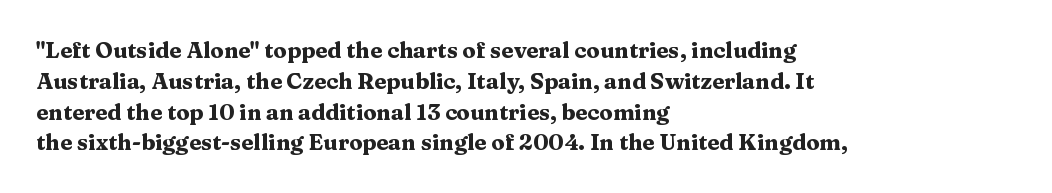
No italicization has been applied; the sample stays upright. The line-height multiplier appears to be the usual default. The face used here has the dense, thick strokes of a bold. Clear beneath every line of the passage. Each word holds together tightly as a unit, with standard inter-letter gaps. The typesetter chose a ragged-right arrangement here.
